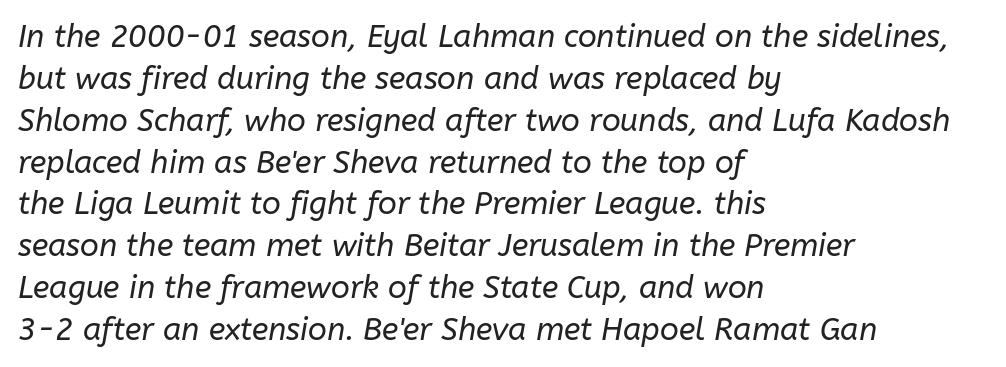
Q: Is the text bold? A: No.
Q: Is the text italic (slanted)? A: Yes, it leans right by about 10 degrees.
Q: Is the text underlined? A: No.
Q: How is the paragraph aligned? A: Left-aligned.
Q: Is the spacing between letters normal or unusually wide? A: Normal.
Q: Is the spacing between lines tight, normal or loose? A: Normal.
Q: Width (condensed, normal, or wide)? A: Normal.
Q: Stroke contrast? A: Low.
Q: x-height? A: Medium.
Q: Monospaced? A: No.
